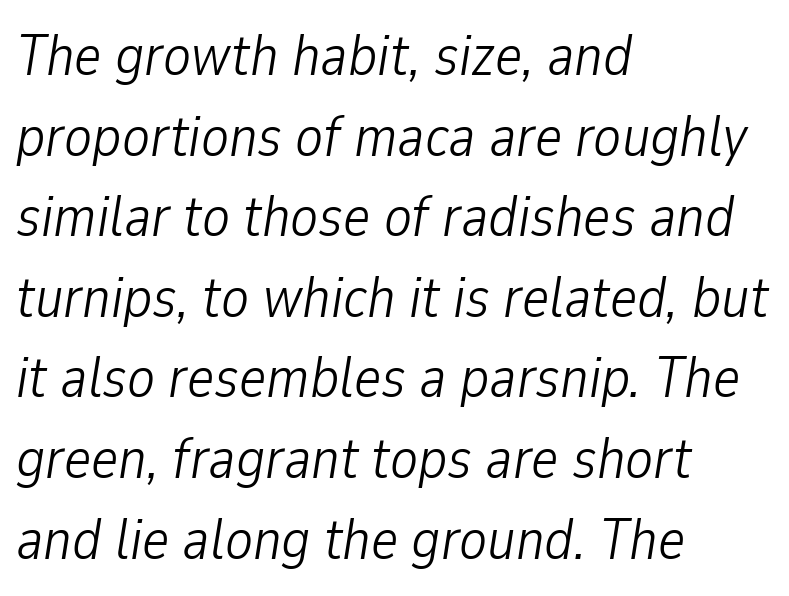
Q: Is the text bold? A: No.
Q: Is the text italic (slanted)? A: Yes, it leans right by about 9 degrees.
Q: Is the text underlined? A: No.
Q: How is the paragraph aligned? A: Left-aligned.
Q: Is the spacing between letters normal or unusually wide? A: Normal.
Q: Is the spacing between lines tight, normal or loose? A: Normal.
Q: Width (condensed, normal, or wide)? A: Condensed.
Q: Stroke contrast? A: Low.
Q: x-height? A: Medium.
Q: Monospaced? A: No.
